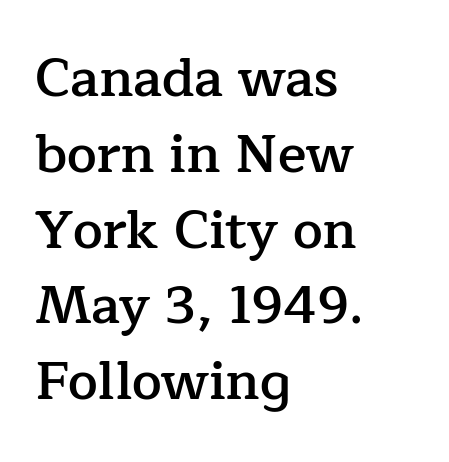
Short note: letters normally spaced. Visually the block forms a straight wall on the left and a jagged coastline on the right. A bit beefed up — I'd call it semibold rather than bold. What kind of face is this? One with serifs. Characters remain perfectly vertical along every line.
